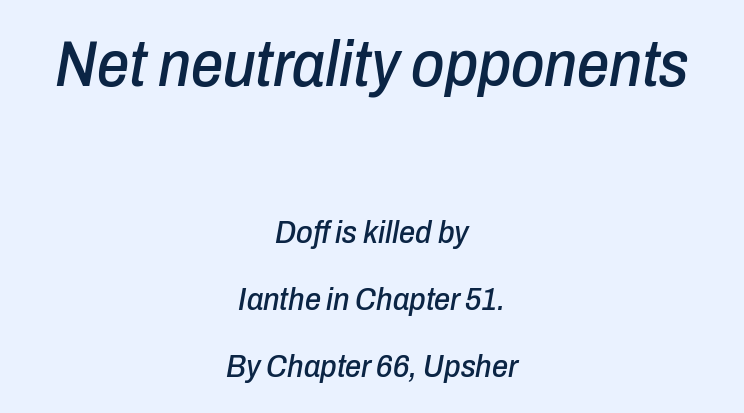
The image shows 64 px condensed type, italic (leaning right); set centered, loose line spacing (2.09x), normal letter spacing, not underlined; the first (top) block is 2.0x larger; low stroke contrast and a medium x-height.
